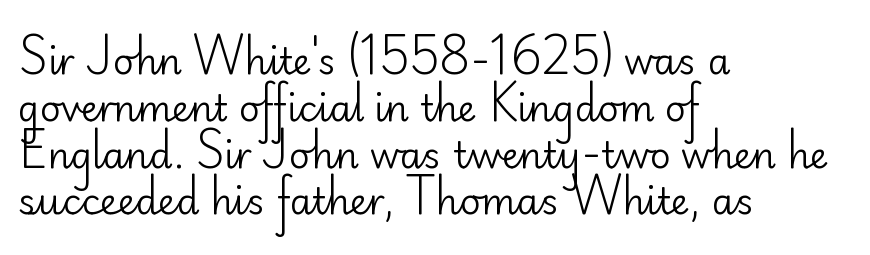
The image shows 36 px regular-weight sans-serif type, upright; set left-aligned, normal line spacing (1.3x), normal letter spacing, not underlined; low stroke contrast and a small x-height.
